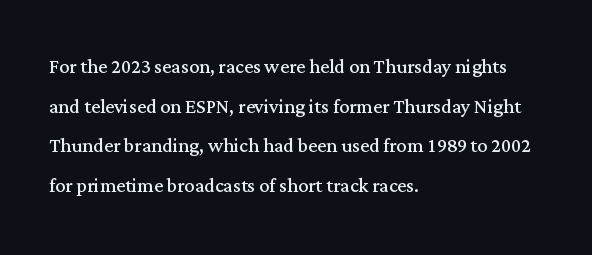
No italicization has been applied; the sample stays upright. Which margin do the lines hug? The left one — the right edge is uneven. Interline gaps are of average width in this sample. Descender tails drop into unmarked territory.
